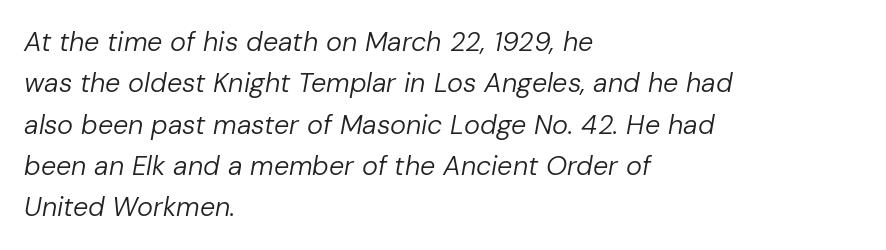
{"italic": "yes", "lean": "right", "slant_degrees": 10, "bold": "no", "underline": "no", "align": "left", "line_spacing": "normal", "line_spacing_ratio": 1.53, "letter_spacing": "normal", "letter_spacing_em": 0.0, "glyph_px": 27}
